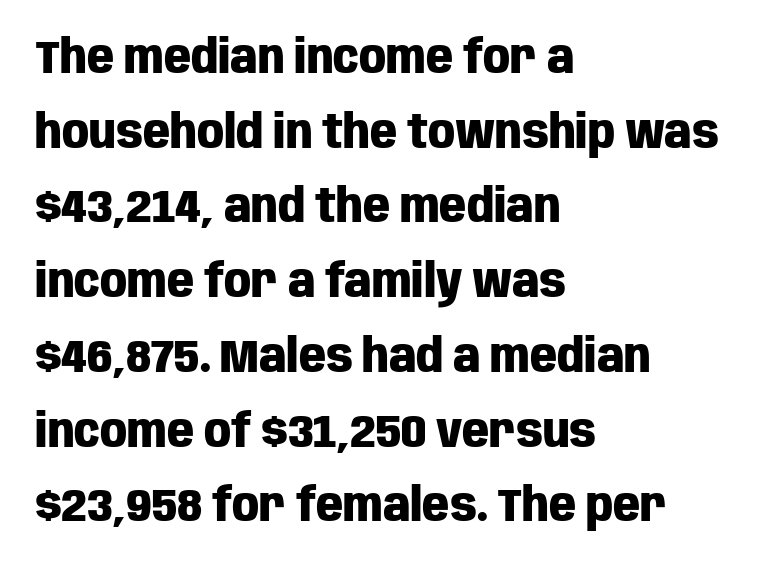
{"serif": "no", "italic": "no", "bold": "yes", "weight": "heavy", "width": "condensed", "stroke_contrast": "low", "x_height": "large", "monospaced": "no", "underline": "no", "align": "left", "line_spacing": "normal", "line_spacing_ratio": 1.59, "letter_spacing": "normal", "letter_spacing_em": 0.0, "glyph_px": 47}
